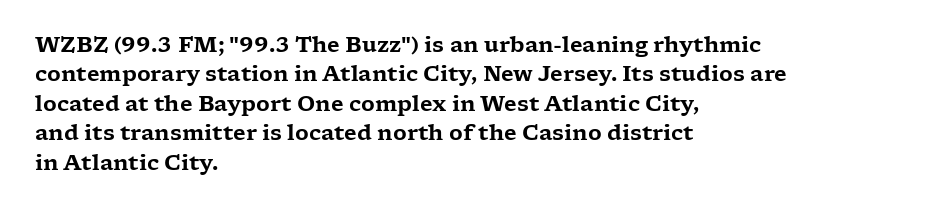
If you drew a ruler down the left edge, every line would touch it. The foot of each line stays bare and open. What's the leading like? Ordinary, nothing unusual. The axis of the letterforms is exactly vertical. Observe the ordinary spacing: letters are neighbours, not strangers.
